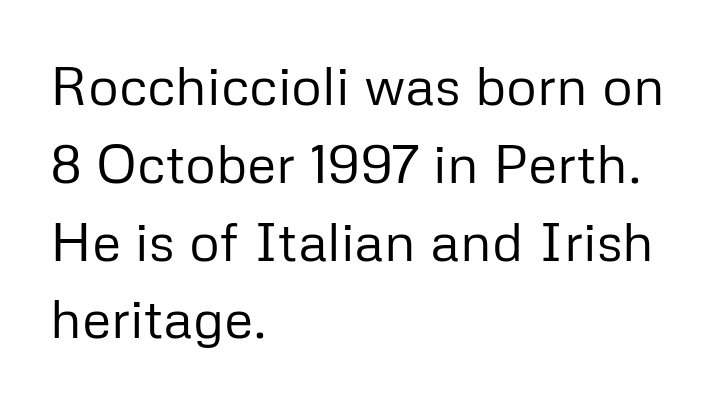
Q: Is the text bold? A: No.
Q: Is the text italic (slanted)? A: No, it is upright.
Q: Is the typeface a serif or a sans-serif typeface? A: Sans-serif.
Q: Is the text underlined? A: No.
Q: How is the paragraph aligned? A: Left-aligned.
Q: Is the spacing between letters normal or unusually wide? A: Normal.
Q: Is the spacing between lines tight, normal or loose? A: Normal.
Q: Width (condensed, normal, or wide)? A: Normal.
Q: Stroke contrast? A: Low.
Q: x-height? A: Medium.
Q: Monospaced? A: No.
